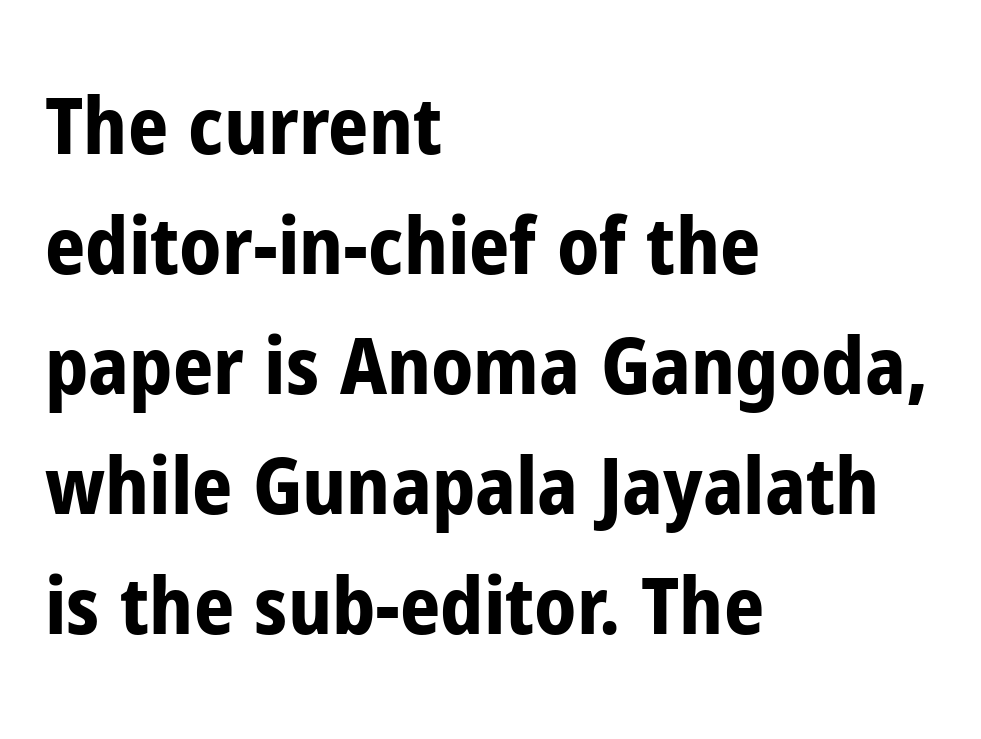
Line spacing here is normal. Serifs: no, the terminals of the letterforms are clean. Descenders hang freely into open space. In terms of weight, the rendering is a true, heavy bold.
